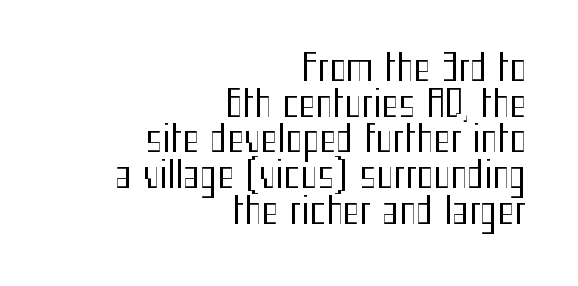
The image shows 36 px regular-weight, condensed sans-serif type, upright; set right-aligned, tight line spacing (0.99x), normal letter spacing, not underlined; medium stroke contrast and a medium x-height.
